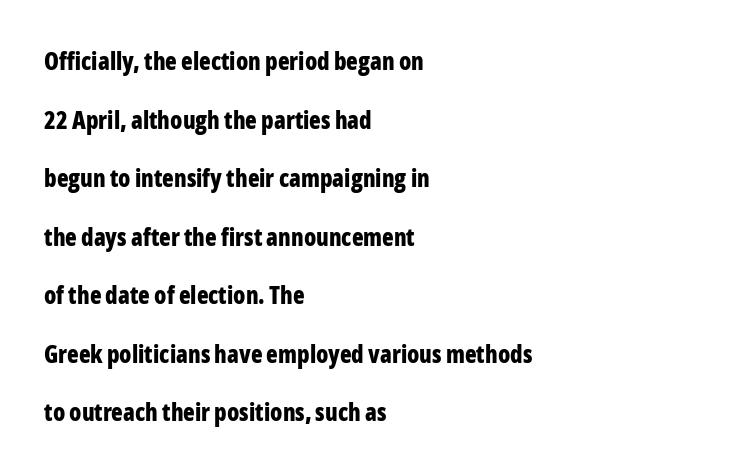
The image shows 24 px bold type, upright; set left-aligned, loose line spacing (2.44x), normal letter spacing, not underlined.
